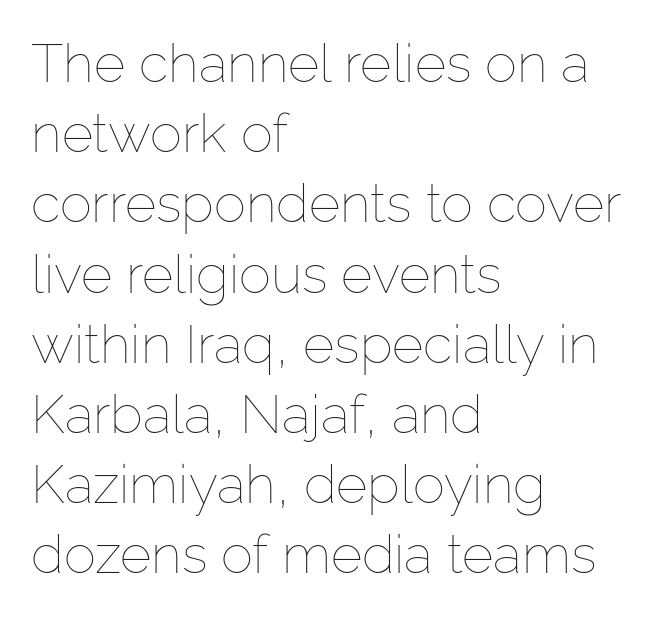
The image shows 54 px thin type, upright; set left-aligned, normal line spacing (1.3x), normal letter spacing, not underlined; low stroke contrast and a medium x-height.
